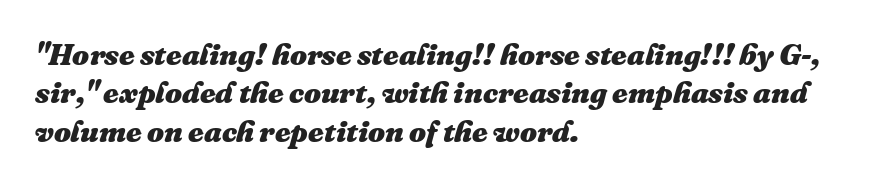
The image shows 30 px heavy type, italic (leaning right); set left-aligned, normal line spacing (1.28x), normal letter spacing, not underlined; medium stroke contrast and a medium x-height.
